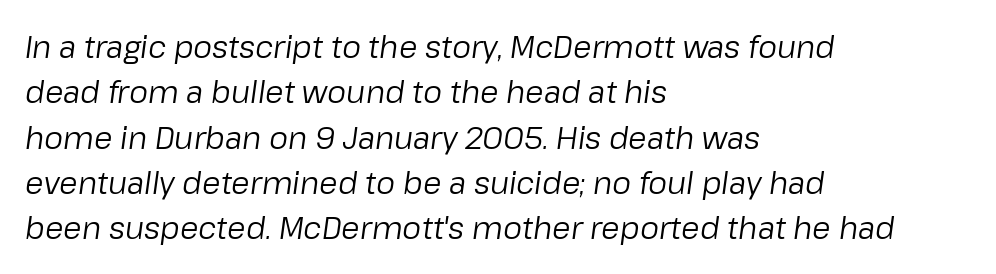
Q: Is the text bold? A: No.
Q: Is the text italic (slanted)? A: Yes, it leans right by about 8 degrees.
Q: Is the text underlined? A: No.
Q: How is the paragraph aligned? A: Left-aligned.
Q: Is the spacing between letters normal or unusually wide? A: Normal.
Q: Is the spacing between lines tight, normal or loose? A: Normal.
Q: Width (condensed, normal, or wide)? A: Normal.
Q: Stroke contrast? A: Low.
Q: x-height? A: Medium.
Q: Monospaced? A: No.
